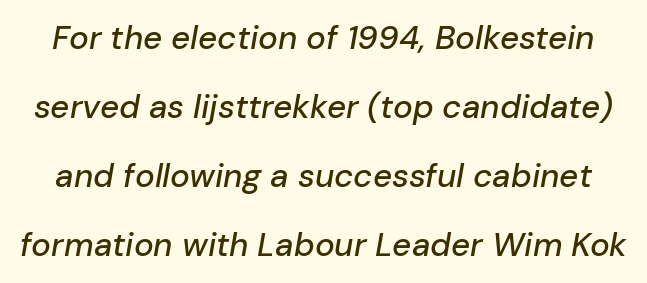
The image shows 33 px text type, italic (leaning right); set loose line spacing (2.09x), normal letter spacing, not underlined; low stroke contrast and a medium x-height.
